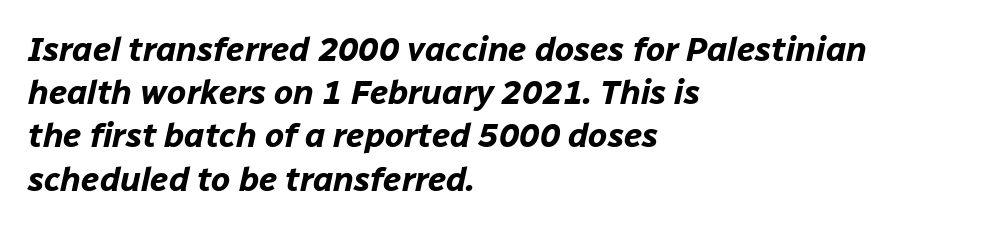
{"italic": "yes", "lean": "right", "slant_degrees": 12, "bold": "yes", "weight": "bold", "width": "normal", "stroke_contrast": "low", "x_height": "medium", "monospaced": "no", "underline": "no", "align": "left", "line_spacing": "normal", "line_spacing_ratio": 1.27, "letter_spacing": "normal", "letter_spacing_em": 0.0, "glyph_px": 34}
